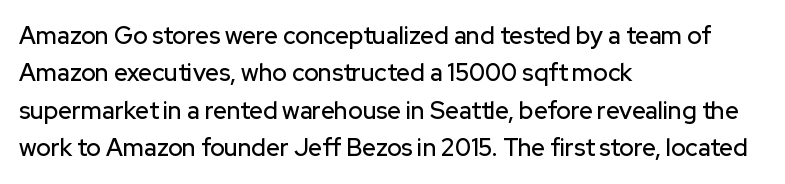
{"italic": "no", "underline": "no", "align": "left", "line_spacing": "normal", "line_spacing_ratio": 1.56, "letter_spacing": "normal", "letter_spacing_em": 0.0, "glyph_px": 24}
